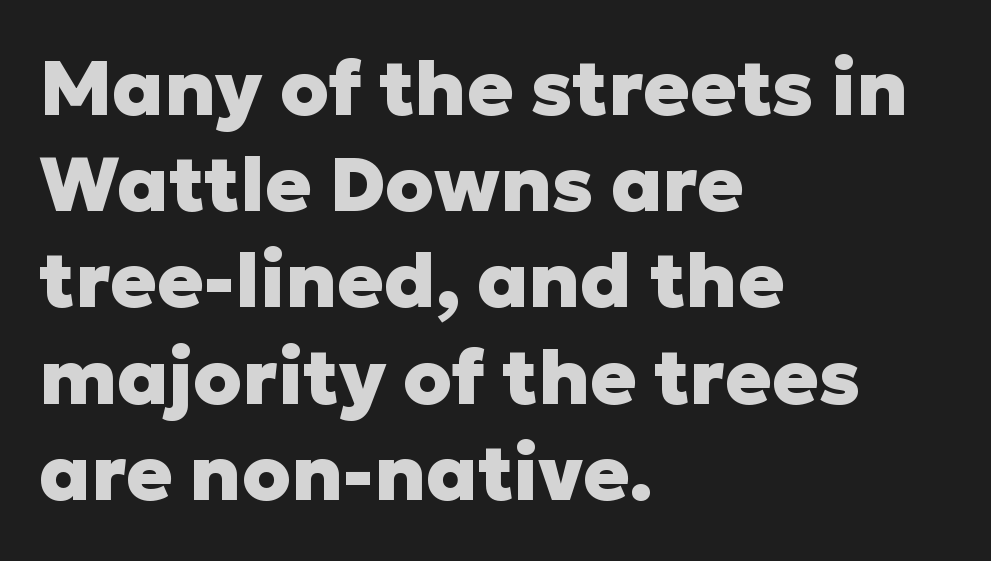
The sample has been set heavy, in full bold. Spacing between characters is what you'd get straight out of the box. Honestly, the row spacing looks completely unremarkable. Reading down the block, your eye returns to a fixed left position each line. Spacing verdict: proportional, widths tailored to each character.
